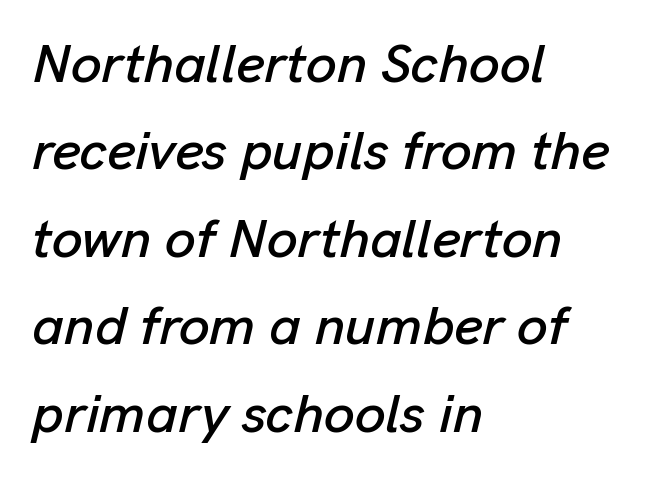
The image shows 55 px text type, italic (leaning right); set left-aligned, normal line spacing (1.59x), normal letter spacing, not underlined; low stroke contrast and a medium x-height.
